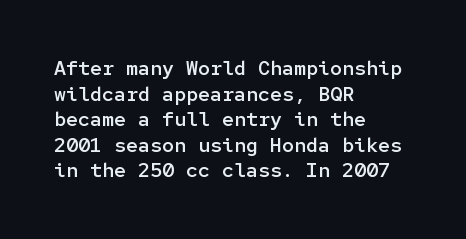
Q: Is the text bold? A: Semi-bold.
Q: Is the text italic (slanted)? A: No, it is upright.
Q: Is the text underlined? A: No.
Q: How is the paragraph aligned? A: Left-aligned.
Q: Is the spacing between letters normal or unusually wide? A: Normal.
Q: Is the spacing between lines tight, normal or loose? A: Normal.
